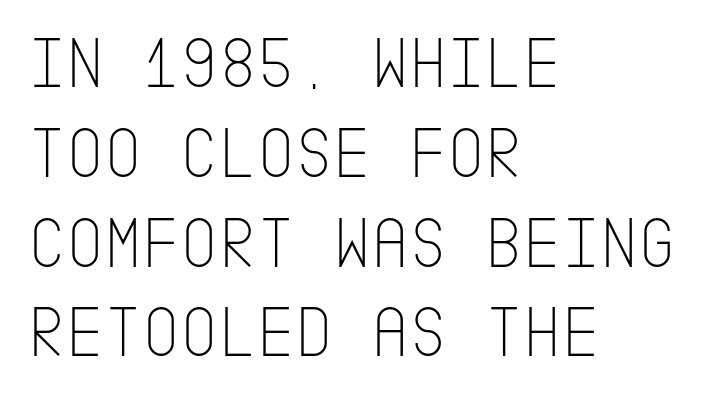
The ragged edge is on the right, which tells us the setting is flush left. Only glyphs here, with clear space below each row. Stem width sits at or under what a default text font uses. The face used here is rendered with its standard letterfit.
